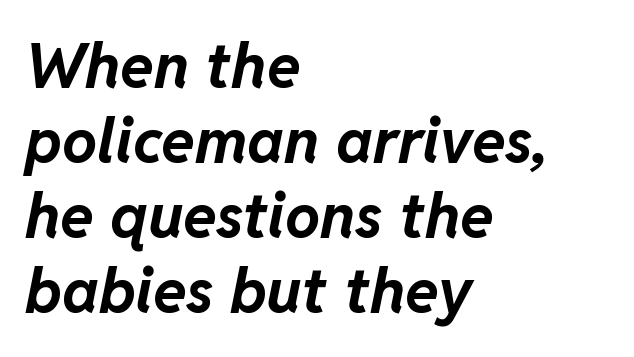
{"italic": "yes", "lean": "right", "slant_degrees": 11, "bold": "yes", "weight": "bold", "width": "normal", "stroke_contrast": "low", "x_height": "medium", "monospaced": "no", "underline": "no", "align": "left", "line_spacing_ratio": 1.21, "letter_spacing": "normal", "letter_spacing_em": 0.0, "glyph_px": 62}
